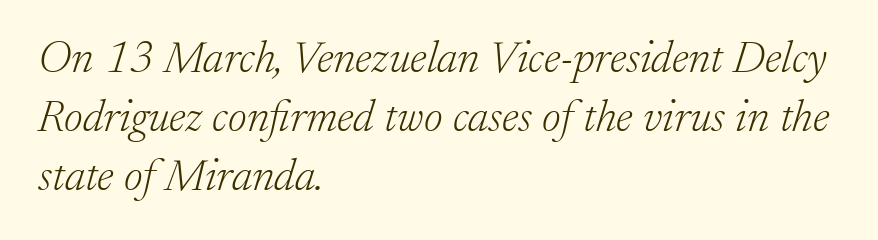
A typesetter would label this face a serif. Is this a fixed-width face? No — the glyphs have proportional, varying widths. Underlining? Definitely not there. The face used here is rendered with its standard letterfit. The rendering applies a slant to the glyphs. Compared with typical paragraphs, the rows here are spaced about the same.
